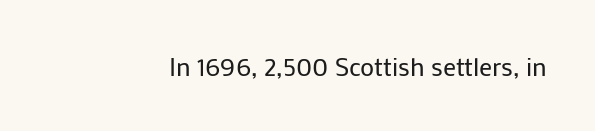
{"italic": "no", "bold": "no", "underline": "no", "letter_spacing": "normal", "letter_spacing_em": 0.0, "glyph_px": 26}
